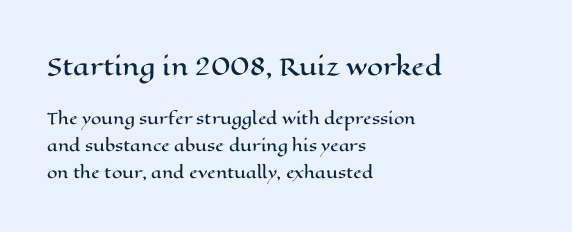
Q: Is the text italic (slanted)? A: No, it is upright.
Q: Is the text underlined? A: No.
Q: How is the paragraph aligned? A: Left-aligned.
Q: Is the spacing between letters normal or unusually wide? A: Normal.
Q: Which block of text is set in a larger size, the first (top) or the second (bottom)? A: The first (top) one.
